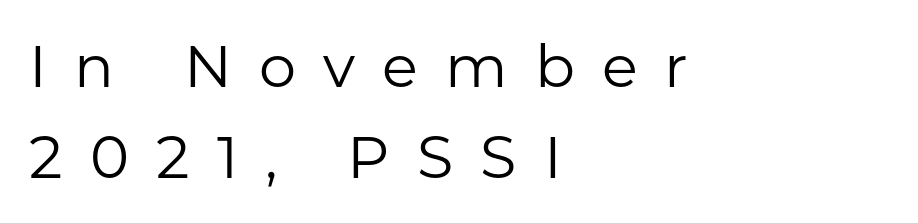
Q: Is the text bold? A: No.
Q: Is the text italic (slanted)? A: No, it is upright.
Q: Is the typeface a serif or a sans-serif typeface? A: Sans-serif.
Q: Is the text underlined? A: No.
Q: How is the paragraph aligned? A: Left-aligned.
Q: Is the spacing between letters normal or unusually wide? A: Unusually wide.
Q: Is the spacing between lines tight, normal or loose? A: Normal.
Q: Width (condensed, normal, or wide)? A: Normal.
Q: Stroke contrast? A: Low.
Q: x-height? A: Medium.
Q: Monospaced? A: No.
